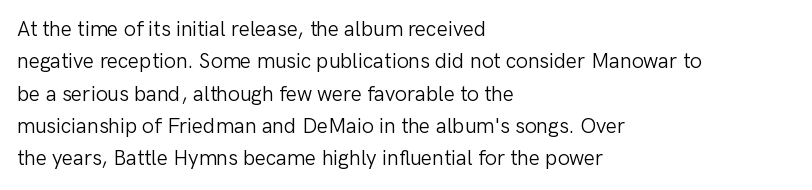
{"italic": "no", "bold": "no", "underline": "no", "align": "left", "line_spacing": "normal", "line_spacing_ratio": 1.54, "letter_spacing": "normal", "letter_spacing_em": 0.0, "glyph_px": 21}
